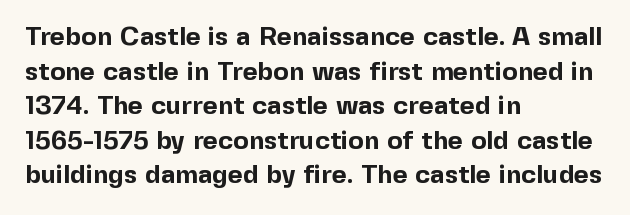
Q: Is the text bold? A: Yes.
Q: Is the text italic (slanted)? A: No, it is upright.
Q: Is the text underlined? A: No.
Q: How is the paragraph aligned? A: Left-aligned.
Q: Is the spacing between letters normal or unusually wide? A: Normal.
Q: Is the spacing between lines tight, normal or loose? A: Normal.
